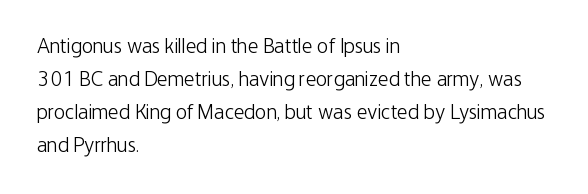
The image shows 21 px text type, upright; set left-aligned, normal line spacing (1.57x), normal letter spacing, not underlined.
